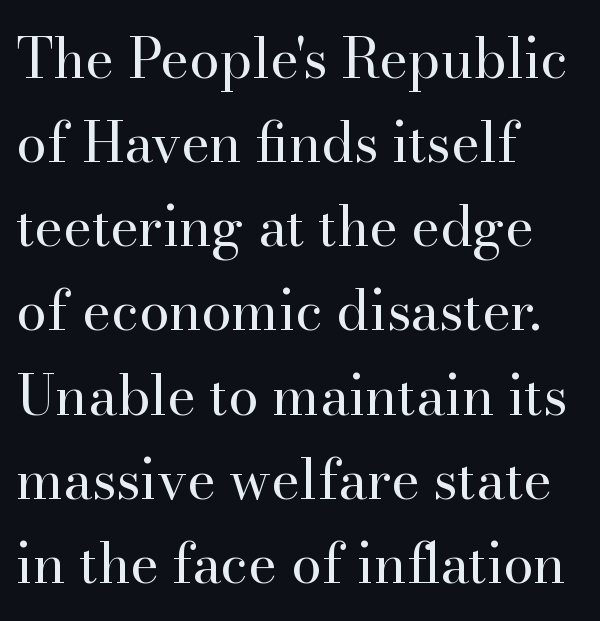
Q: Is the text bold? A: No.
Q: Is the text italic (slanted)? A: No, it is upright.
Q: Is the typeface a serif or a sans-serif typeface? A: Serif.
Q: Is the text underlined? A: No.
Q: How is the paragraph aligned? A: Left-aligned.
Q: Is the spacing between letters normal or unusually wide? A: Normal.
Q: Is the spacing between lines tight, normal or loose? A: Normal.
Q: Width (condensed, normal, or wide)? A: Normal.
Q: Stroke contrast? A: High.
Q: x-height? A: Small.
Q: Monospaced? A: No.
